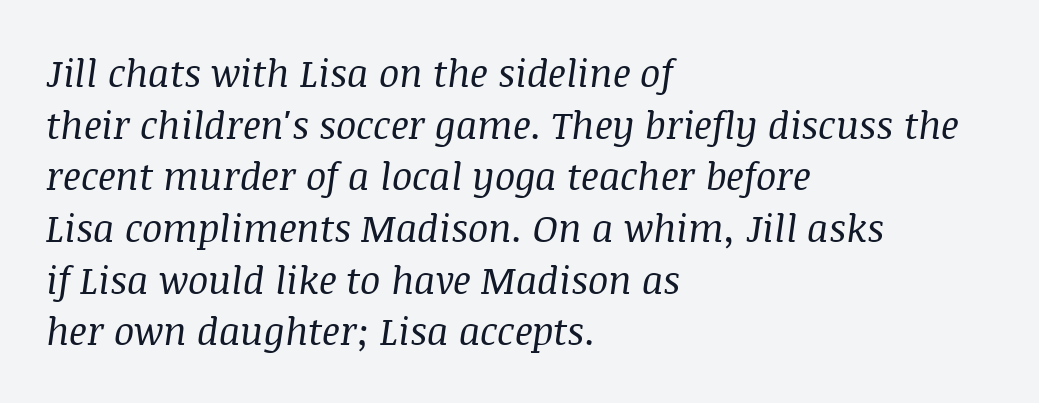
A typesetter would label this face a serif. Check the space under the baseline: it is left empty. The font sits on the lighter half of the weight spectrum, regular included. Here the designer chose a conventional face with non-uniform glyph widths. If you drew a line through each stem, it would be angled.
